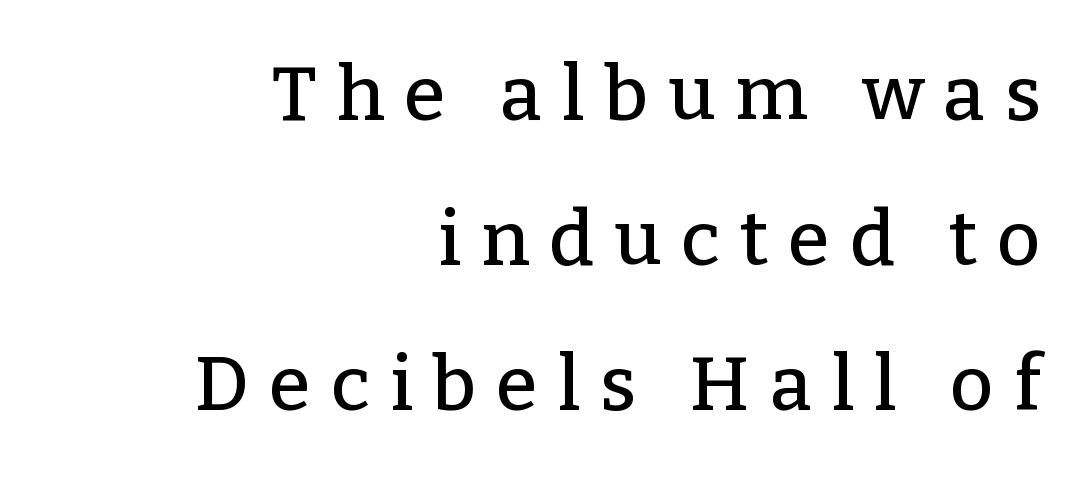
The image shows 76 px serif type, upright; set right-aligned, loose line spacing (1.91x), unusually wide letter spacing (+0.26 em), not underlined; low stroke contrast and a medium x-height.
